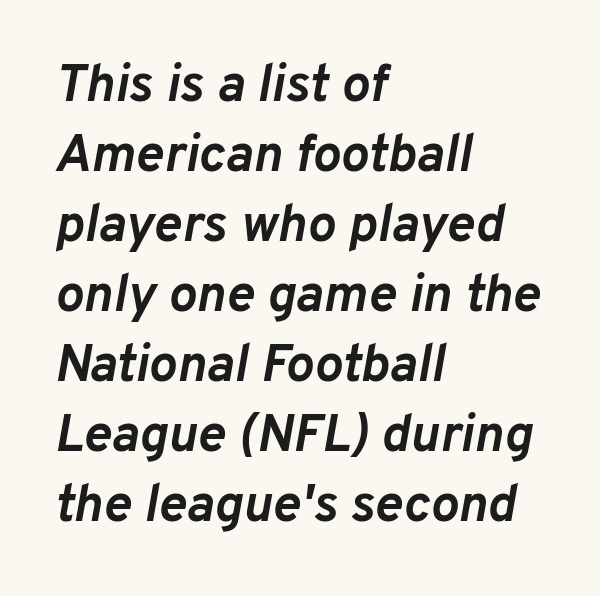
Looks like regular typesetting: each glyph gets only the width it needs. Horizontally, the lines are justified to the leading edge only. How heavy is the stroke? Heavy — this is a bold. The space between consecutive lines is moderate. Students, note that the glyphs here touch the page at normal intervals.
